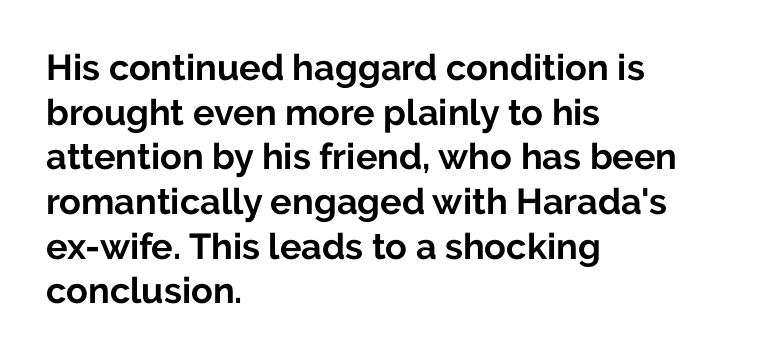
{"serif": "no", "italic": "no", "bold": "yes", "weight": "bold", "width": "normal", "stroke_contrast": "low", "x_height": "medium", "monospaced": "no", "underline": "no", "align": "left", "line_spacing_ratio": 1.24, "letter_spacing": "normal", "letter_spacing_em": 0.0, "glyph_px": 36}
